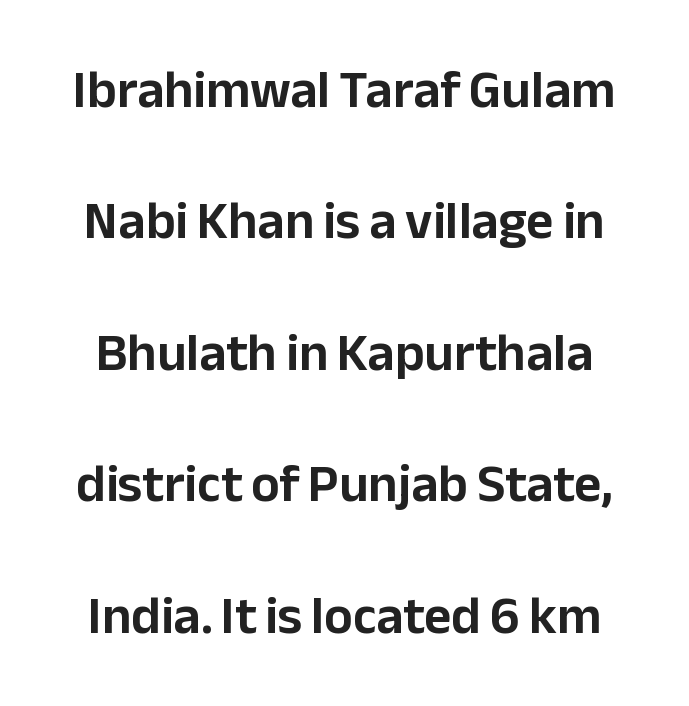
{"serif": "no", "italic": "no", "width": "normal", "stroke_contrast": "low", "x_height": "medium", "monospaced": "no", "underline": "no", "align": "center", "line_spacing": "loose", "line_spacing_ratio": 2.48, "letter_spacing": "normal", "letter_spacing_em": 0.0, "glyph_px": 53}
